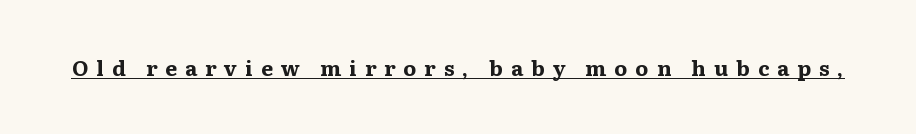
The image shows 21 px bold type, upright; set unusually wide letter spacing (+0.38 em), underlined.
